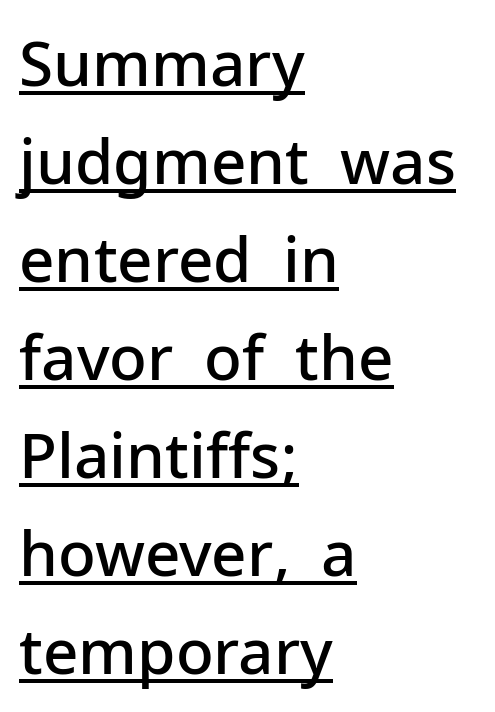
{"serif": "no", "italic": "no", "bold": "semi", "weight": "semibold", "width": "normal", "stroke_contrast": "low", "x_height": "medium", "monospaced": "no", "underline": "yes", "align": "left", "line_spacing": "normal", "line_spacing_ratio": 1.58, "letter_spacing": "normal", "letter_spacing_em": 0.0, "glyph_px": 62}
